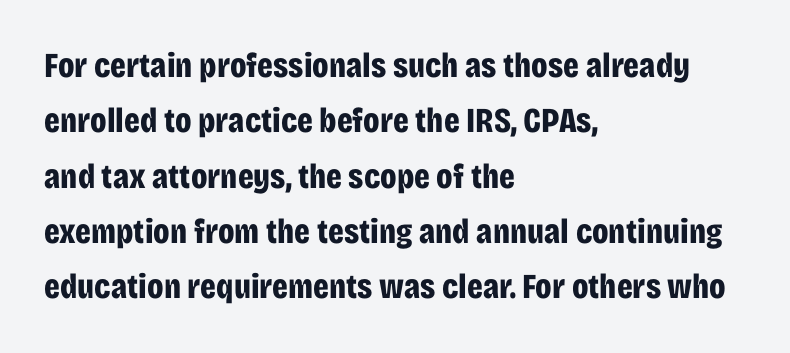
The image shows 35 px bold, condensed sans-serif type, upright; set left-aligned, normal line spacing (1.58x), normal letter spacing, not underlined; low stroke contrast and a large x-height.
